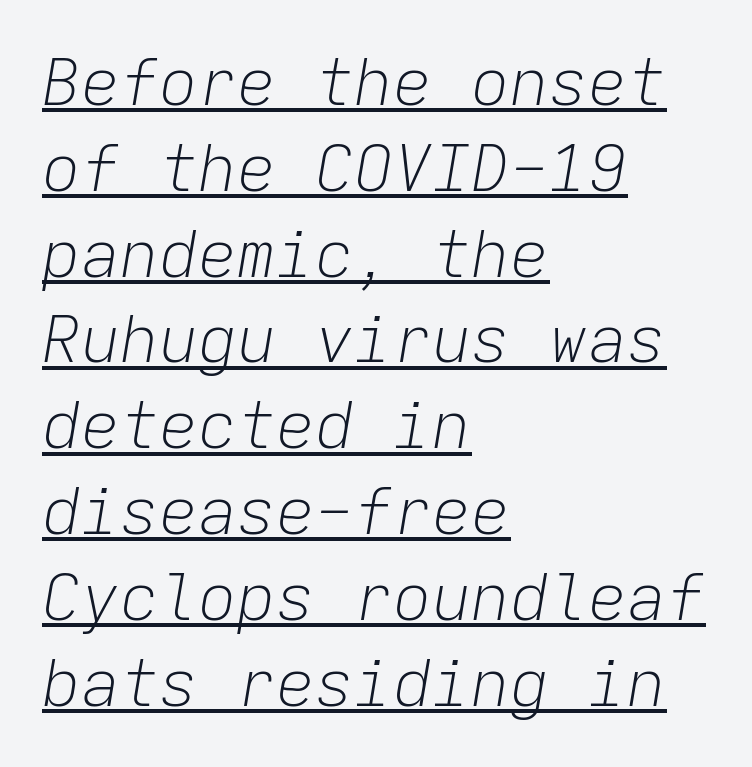
{"italic": "yes", "lean": "right", "slant_degrees": 9, "bold": "no", "weight": "light", "width": "normal", "stroke_contrast": "low", "x_height": "medium", "monospaced": "yes", "underline": "yes", "align": "left", "line_spacing": "normal", "line_spacing_ratio": 1.32, "letter_spacing": "normal", "letter_spacing_em": 0.0, "glyph_px": 65}
